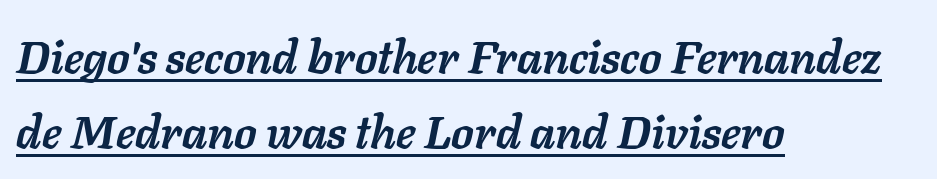
Spacing verdict: proportional, widths tailored to each character. These lines carry a lot of weight — the face is fully bold. Notice how descenders clear the ascenders below comfortably — that's standard leading. The face used here is rendered with its standard letterfit.
